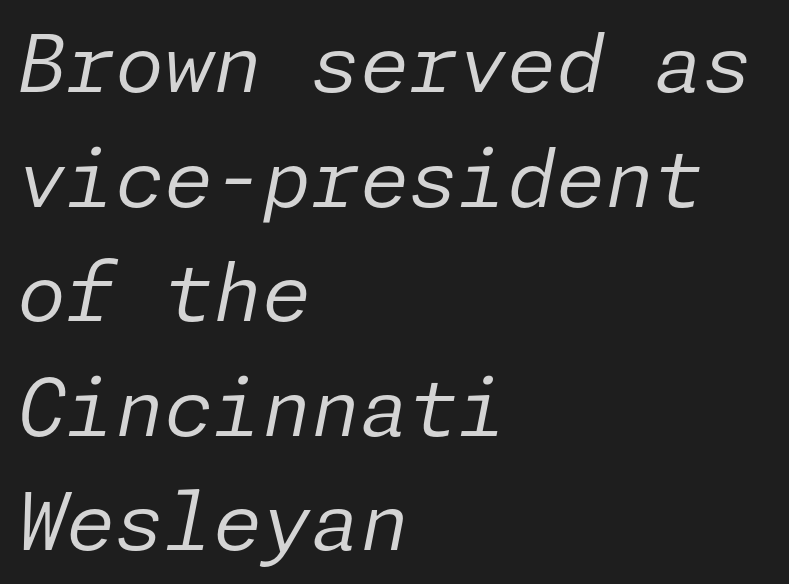
Baseline-to-baseline distance is the conventional proportion of letter height. The line texture is even and compact thanks to regular tracking. Compared with a typical body face, this is equally light or lighter still. The face used here has a pronounced slope to its letters. The passage is arranged the way most books set body copy — flush left. Clear beneath every line of the passage.
